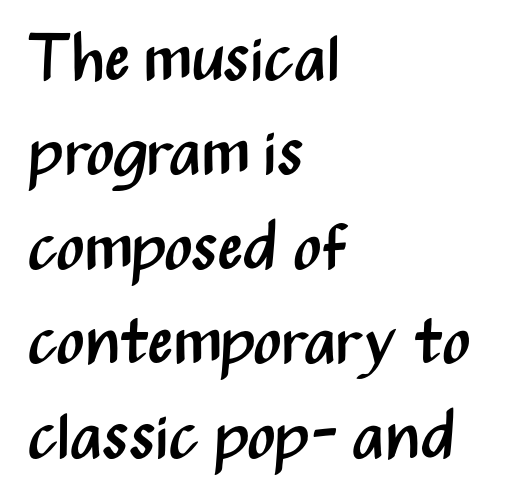
Is the letter spacing exaggerated? No — it looks like the ordinary default. The face used here is proportionally spaced, like ordinary book or web type. Summary of vertical rhythm: regular, with standard interline spacing. Where is the straight margin? On the left.
